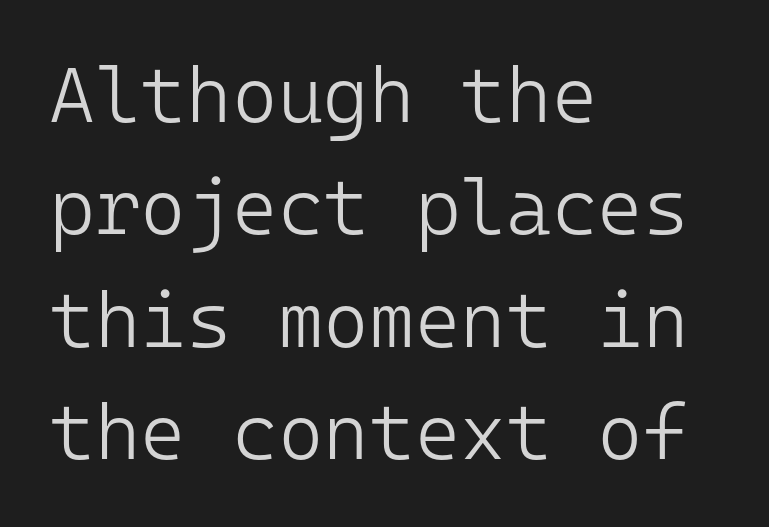
Stroke terminals: plain, sans-serif. These lines are rendered in a fixed-pitch font. Baseline-to-baseline distance is the conventional proportion of letter height. Vertical stems look standard width or narrower in stroke. These lines are set flush left with a ragged right edge. Ordinary non-slanted type is in use.
